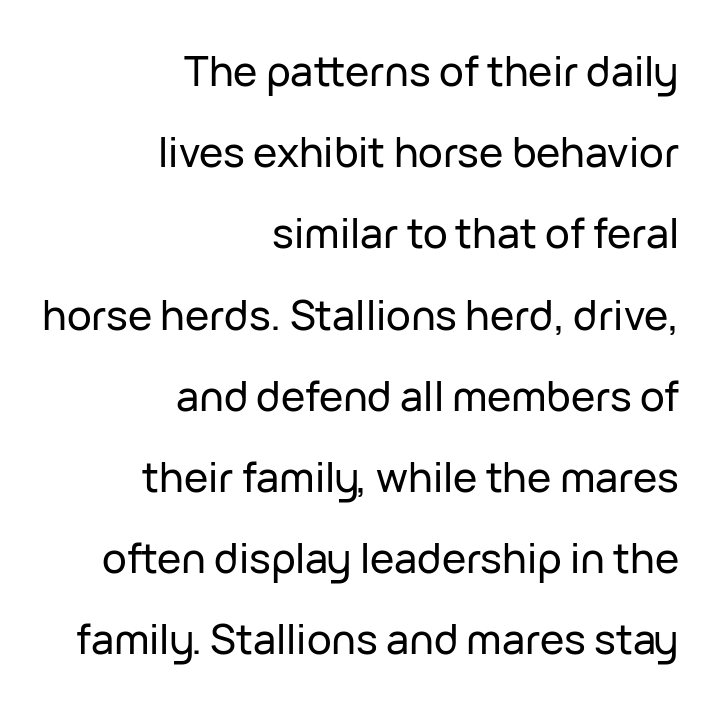
The image shows 41 px sans-serif type, upright; set right-aligned, loose line spacing (1.98x), normal letter spacing, not underlined; low stroke contrast and a medium x-height.
